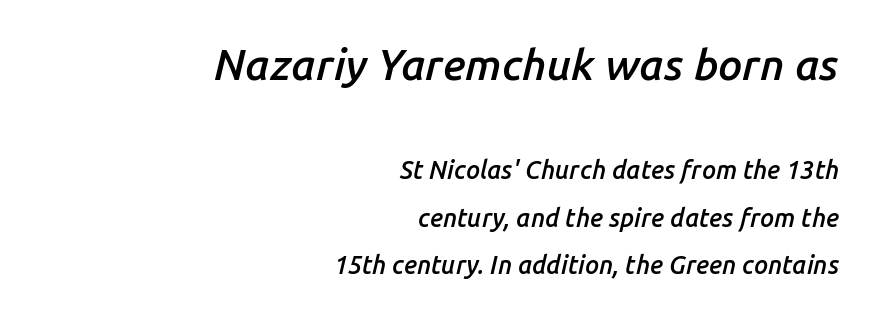
The image shows 43 px semibold type, italic (leaning right); set right-aligned, loose line spacing (1.9x), normal letter spacing, not underlined; the first (top) block is 1.72x larger; low stroke contrast and a medium x-height.
